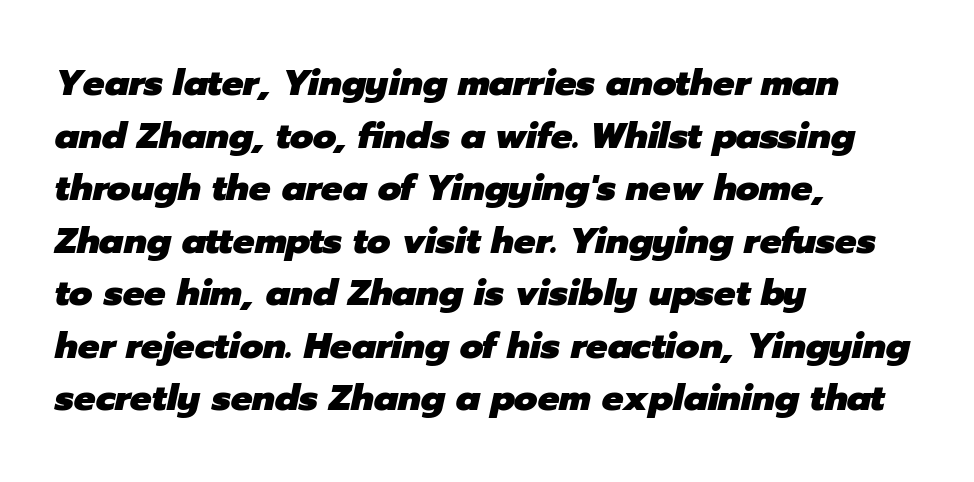
Beneath every word, the page is bare. The strokes are fattened all the way to bold. The rendering applies a slant to the glyphs. Varying glyph widths throughout — classic text-font behaviour.
